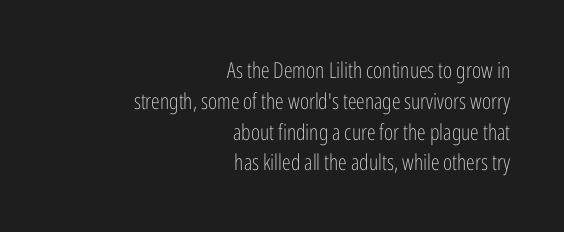
The image shows 22 px text type, upright; set right-aligned, normal line spacing (1.4x), normal letter spacing, not underlined.
